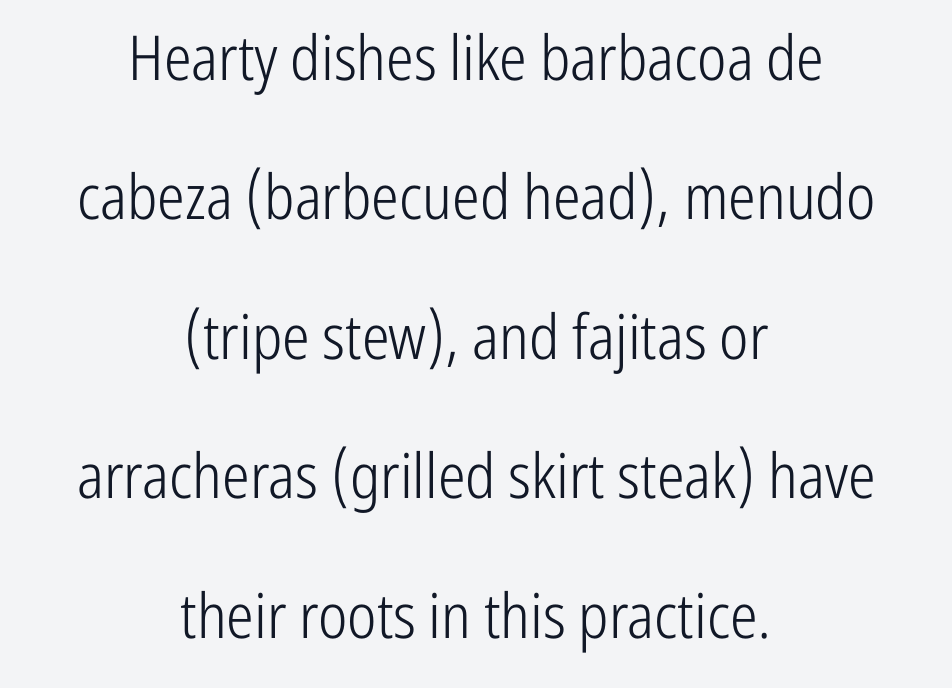
Q: Is the text bold? A: No.
Q: Is the text italic (slanted)? A: No, it is upright.
Q: Is the typeface a serif or a sans-serif typeface? A: Sans-serif.
Q: Is the text underlined? A: No.
Q: How is the paragraph aligned? A: Centered.
Q: Is the spacing between letters normal or unusually wide? A: Normal.
Q: Is the spacing between lines tight, normal or loose? A: Loose.
Q: Width (condensed, normal, or wide)? A: Condensed.
Q: Stroke contrast? A: Low.
Q: x-height? A: Medium.
Q: Monospaced? A: No.
